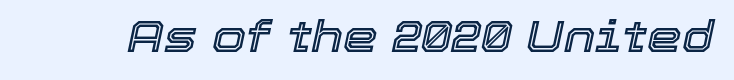
Descenders are the only things crossing below the line. A typesetter would call this zero additional tracking. Observe the lean: these are italic letterforms. Note the varied advance widths — an 'i' is clearly narrower than an 'm'.
